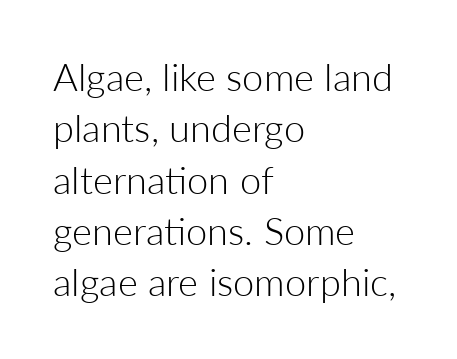
Q: Is the text bold? A: No.
Q: Is the text italic (slanted)? A: No, it is upright.
Q: Is the typeface a serif or a sans-serif typeface? A: Sans-serif.
Q: Is the text underlined? A: No.
Q: How is the paragraph aligned? A: Left-aligned.
Q: Is the spacing between letters normal or unusually wide? A: Normal.
Q: Is the spacing between lines tight, normal or loose? A: Normal.
Q: Width (condensed, normal, or wide)? A: Normal.
Q: Stroke contrast? A: Low.
Q: x-height? A: Medium.
Q: Monospaced? A: No.
